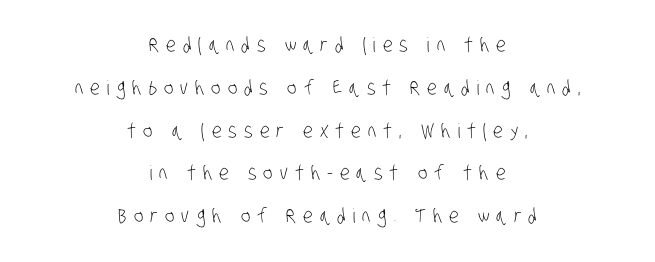
Descenders are the only things crossing below the line. The line-height multiplier appears high, well above default. The letters look calm and open, with moderate or lighter stems. Which margin do the lines hug? Neither — every line sits in the middle. The gaps between neighbouring characters are conspicuously large.
